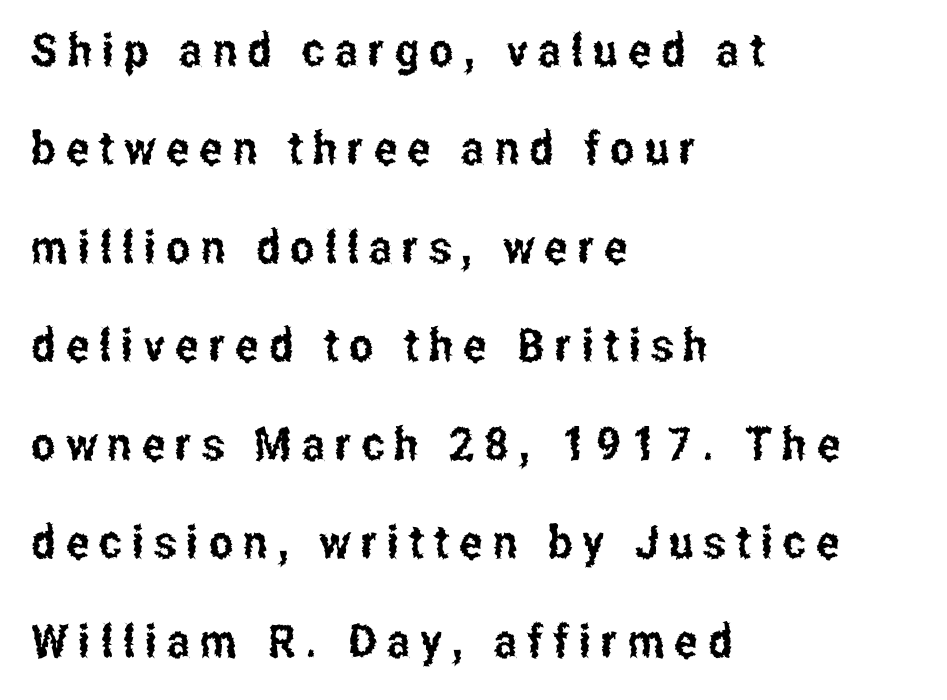
The image shows 46 px condensed sans-serif type, upright; set left-aligned, loose line spacing (2.14x), unusually wide letter spacing (+0.22 em), not underlined; low stroke contrast and a medium x-height.
